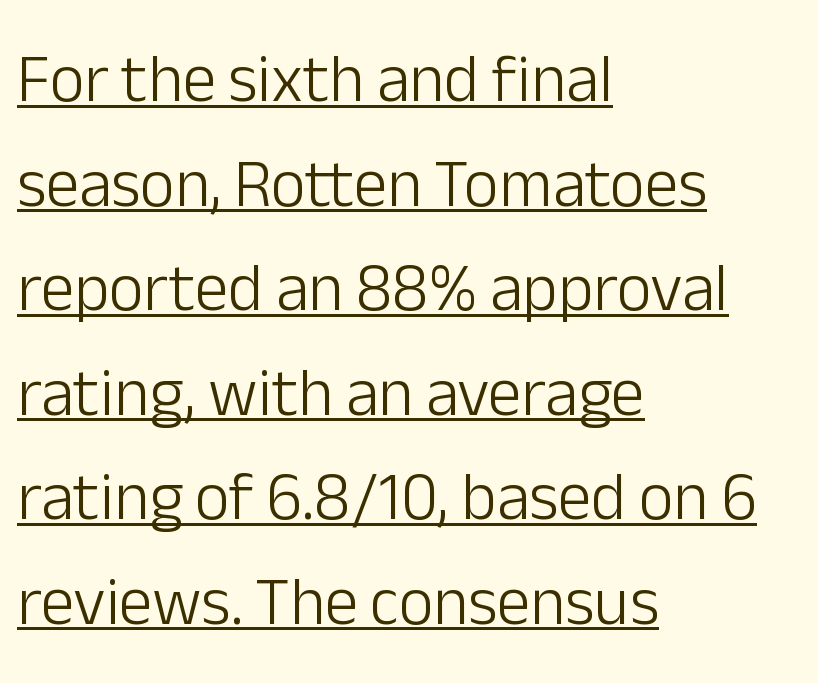
{"serif": "no", "italic": "no", "bold": "no", "weight": "light", "width": "normal", "stroke_contrast": "low", "x_height": "medium", "monospaced": "no", "underline": "yes", "align": "left", "line_spacing": "normal", "line_spacing_ratio": 1.56, "letter_spacing": "normal", "letter_spacing_em": 0.0, "glyph_px": 67}
